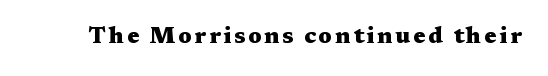
Q: Is the text bold? A: Yes.
Q: Is the text italic (slanted)? A: No, it is upright.
Q: Is the text underlined? A: No.
